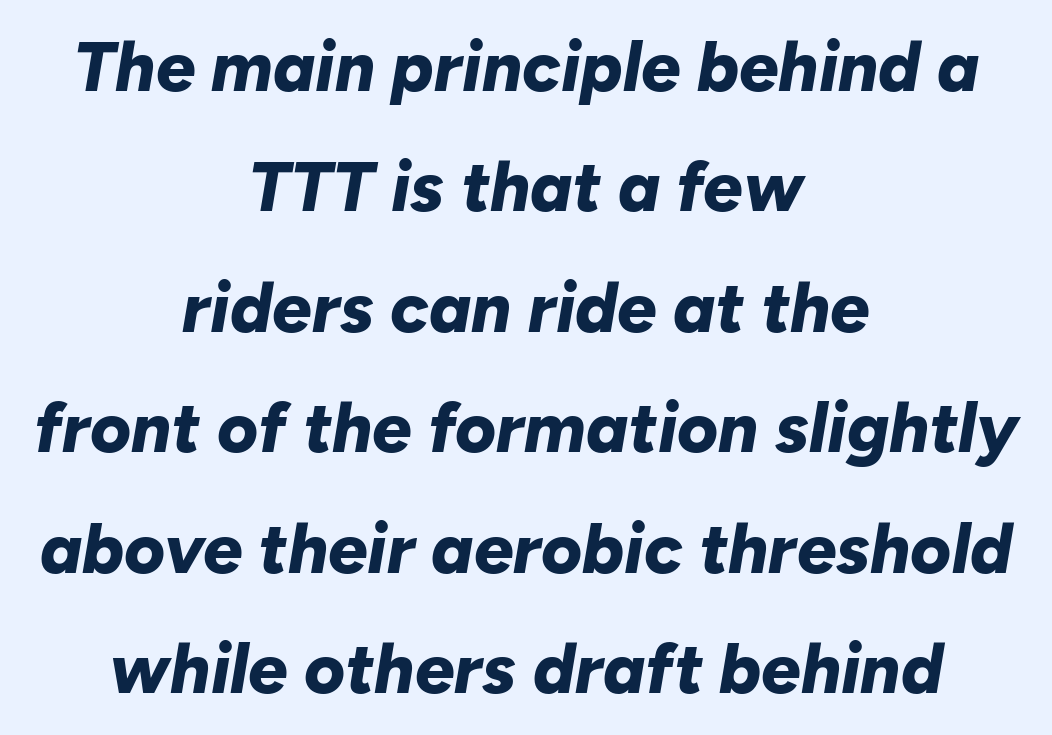
Q: Is the text bold? A: Yes.
Q: Is the text italic (slanted)? A: Yes, it leans right by about 10 degrees.
Q: Is the text underlined? A: No.
Q: How is the paragraph aligned? A: Centered.
Q: Is the spacing between letters normal or unusually wide? A: Normal.
Q: Width (condensed, normal, or wide)? A: Normal.
Q: Stroke contrast? A: Low.
Q: x-height? A: Medium.
Q: Monospaced? A: No.
